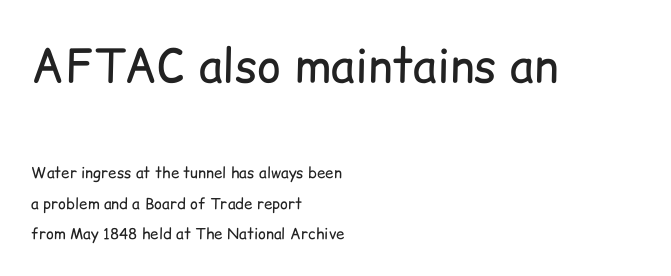
{"serif": "no", "italic": "no", "bold": "no", "weight": "regular", "width": "normal", "stroke_contrast": "low", "x_height": "medium", "monospaced": "no", "underline": "no", "align": "left", "line_spacing": "loose", "line_spacing_ratio": 2.03, "letter_spacing": "normal", "letter_spacing_em": 0.0, "larger_block": "first", "size_ratio": 3.07, "glyph_px": 46}
